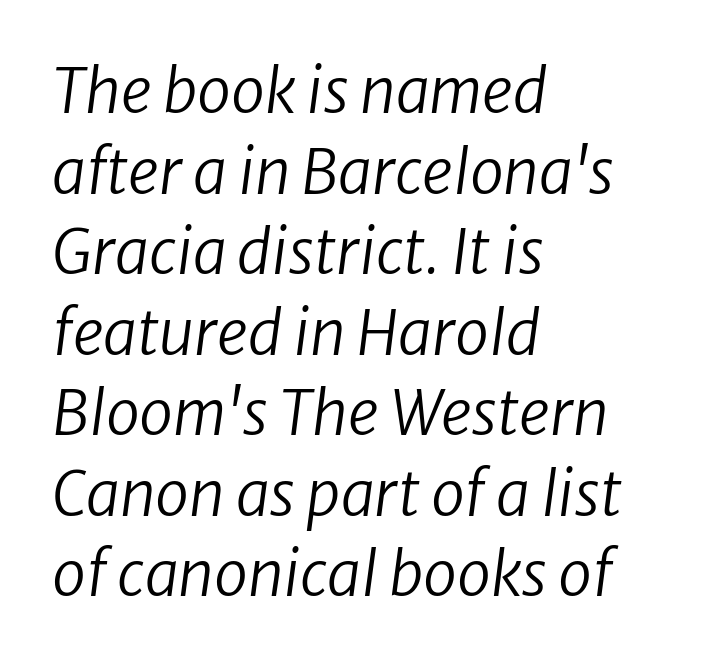
The specimen omits any rule beneath the text block's lines. The block of text has a typical density, with ordinary space between rows. Glyph-to-glyph distance matches everyday printed text. Proportional: the letters do not fall into vertical columns. The passage is arranged the way most books set body copy — flush left. No chunkiness to these letters — they're not bold.
